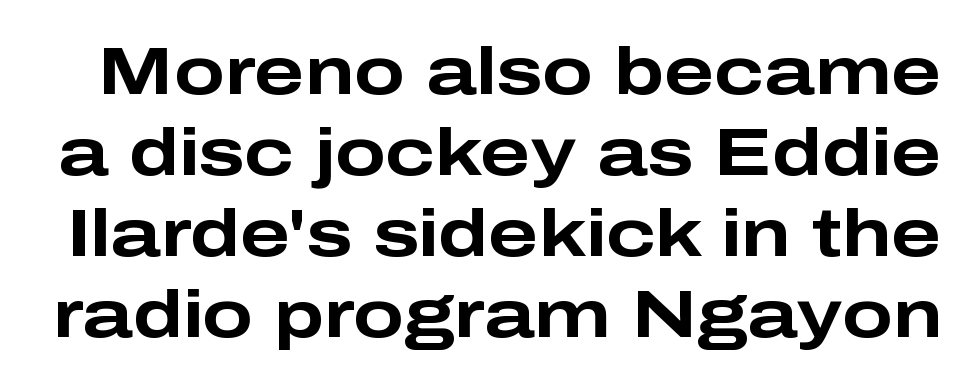
The gap between lines stays unmarked. On the weight axis this lands at bold, roughly 700. This rendering leaves character spacing at its baseline value. Spacing verdict: proportional, widths tailored to each character. Every character sits straight up, as roman type does. The rendering shows plain stroke endings on the letterforms — a sans-serif design.
